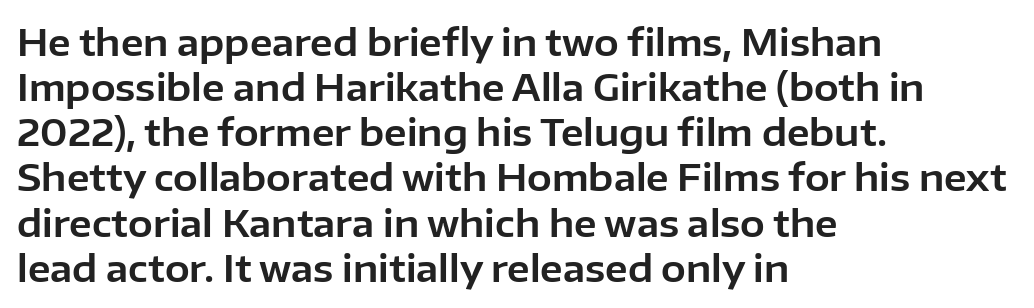
Q: Is the text italic (slanted)? A: No, it is upright.
Q: Is the typeface a serif or a sans-serif typeface? A: Sans-serif.
Q: Is the text underlined? A: No.
Q: How is the paragraph aligned? A: Left-aligned.
Q: Is the spacing between letters normal or unusually wide? A: Normal.
Q: Width (condensed, normal, or wide)? A: Normal.
Q: Stroke contrast? A: Low.
Q: x-height? A: Medium.
Q: Monospaced? A: No.
